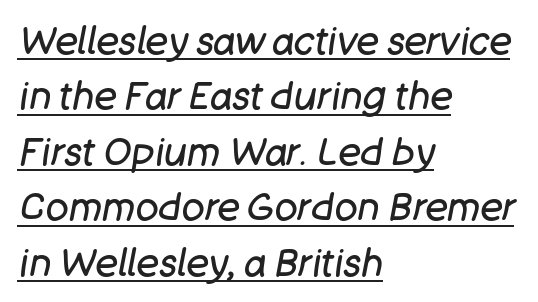
{"italic": "yes", "lean": "right", "slant_degrees": 11, "bold": "no", "weight": "regular", "width": "normal", "stroke_contrast": "low", "x_height": "large", "monospaced": "no", "underline": "yes", "align": "left", "line_spacing": "normal", "line_spacing_ratio": 1.46, "letter_spacing": "normal", "letter_spacing_em": 0.0, "glyph_px": 38}
